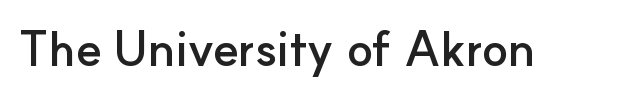
{"serif": "no", "italic": "no", "bold": "yes", "weight": "semibold", "width": "normal", "stroke_contrast": "low", "x_height": "small", "monospaced": "no", "underline": "no", "letter_spacing": "normal", "letter_spacing_em": 0.0, "glyph_px": 48}
